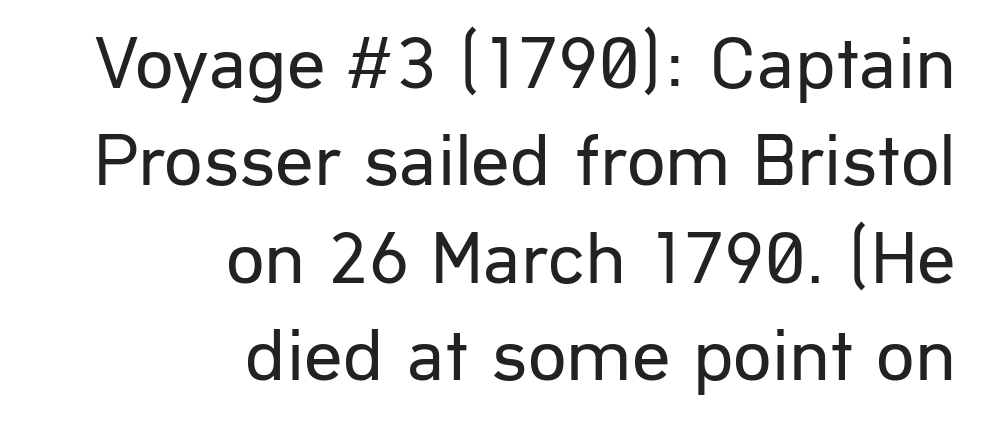
Q: Is the text bold? A: No.
Q: Is the text italic (slanted)? A: No, it is upright.
Q: Is the typeface a serif or a sans-serif typeface? A: Sans-serif.
Q: Is the text underlined? A: No.
Q: How is the paragraph aligned? A: Right-aligned.
Q: Is the spacing between letters normal or unusually wide? A: Normal.
Q: Is the spacing between lines tight, normal or loose? A: Normal.
Q: Width (condensed, normal, or wide)? A: Normal.
Q: Stroke contrast? A: Low.
Q: x-height? A: Medium.
Q: Monospaced? A: No.
